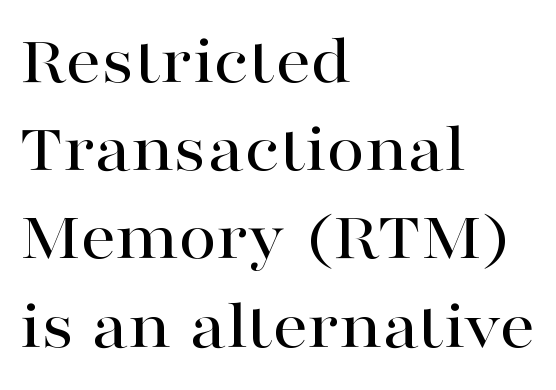
The face used here is rendered with its standard letterfit. This is the regular roman posture of the typeface. Casual observation: everything's shoved over to the left. Small tapered or slab feet sit at the stroke ends, so this counts as serif. Note the varied advance widths — an 'i' is clearly narrower than an 'm'.
